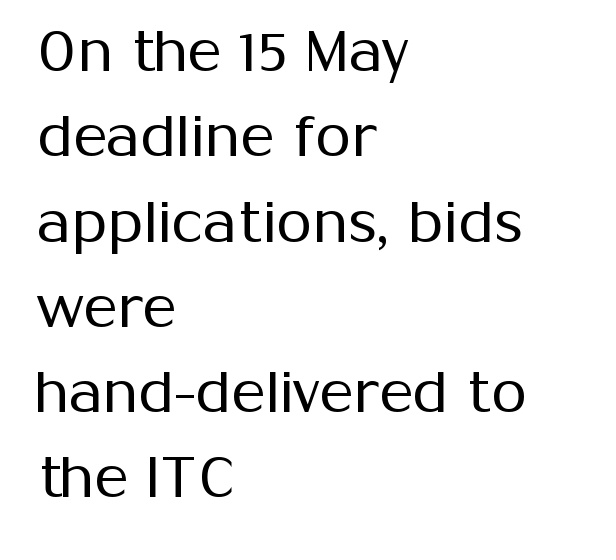
Q: Is the text bold? A: No.
Q: Is the text italic (slanted)? A: No, it is upright.
Q: Is the typeface a serif or a sans-serif typeface? A: Sans-serif.
Q: Is the text underlined? A: No.
Q: How is the paragraph aligned? A: Left-aligned.
Q: Is the spacing between letters normal or unusually wide? A: Normal.
Q: Is the spacing between lines tight, normal or loose? A: Normal.
Q: Width (condensed, normal, or wide)? A: Normal.
Q: Stroke contrast? A: Medium.
Q: x-height? A: Medium.
Q: Monospaced? A: No.
